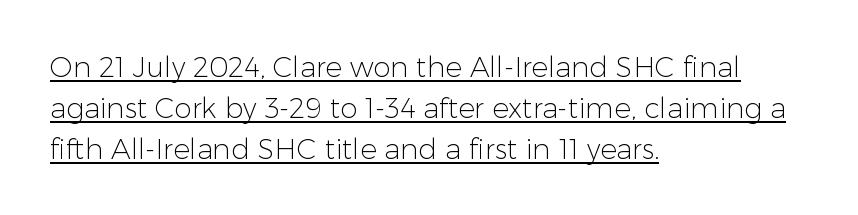
The image shows 28 px light sans-serif type, upright; set left-aligned, normal line spacing (1.46x), normal letter spacing, underlined; low stroke contrast and a medium x-height.
